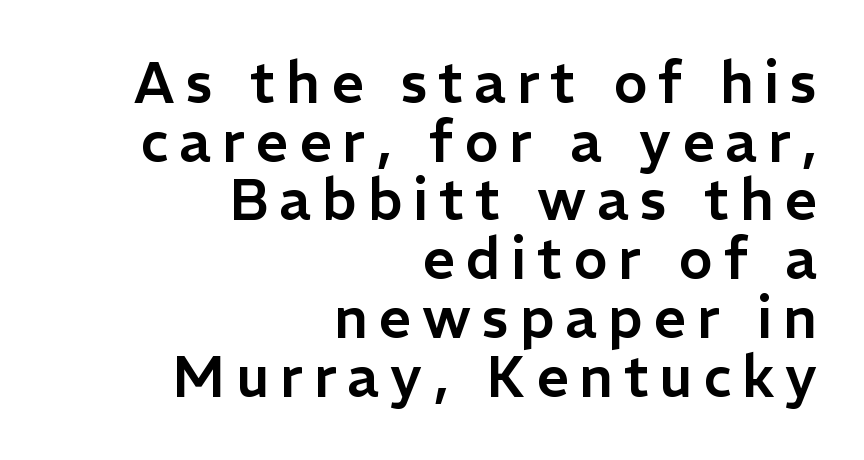
A bare baseline throughout the passage. No feet cap the strokes, marking this as sans-serif type. Posture: straight, roman, zero tilt. A typesetter would call this proportional, since set widths differ per character.
